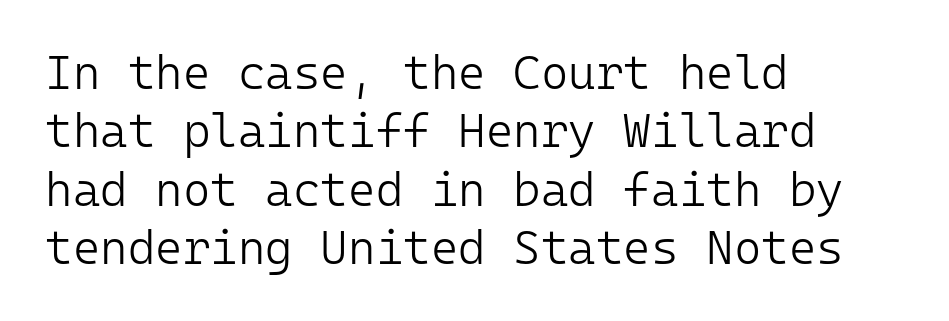
Q: Is the text bold? A: No.
Q: Is the text italic (slanted)? A: No, it is upright.
Q: Is the typeface a serif or a sans-serif typeface? A: Sans-serif.
Q: Is the text underlined? A: No.
Q: How is the paragraph aligned? A: Left-aligned.
Q: Is the spacing between letters normal or unusually wide? A: Normal.
Q: Width (condensed, normal, or wide)? A: Normal.
Q: Stroke contrast? A: Low.
Q: x-height? A: Medium.
Q: Monospaced? A: Yes.
